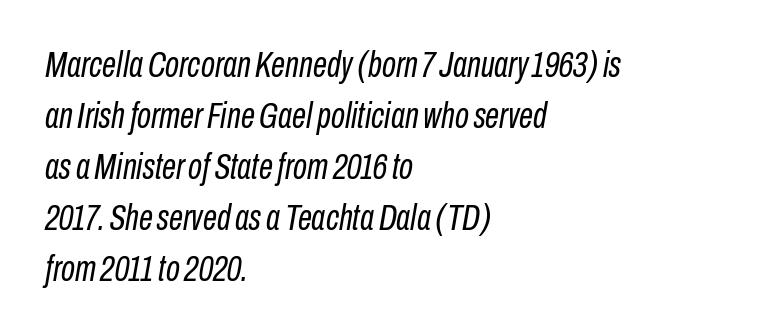
Q: Is the text bold? A: No.
Q: Is the text italic (slanted)? A: Yes, it leans right by about 10 degrees.
Q: Is the text underlined? A: No.
Q: How is the paragraph aligned? A: Left-aligned.
Q: Is the spacing between letters normal or unusually wide? A: Normal.
Q: Is the spacing between lines tight, normal or loose? A: Normal.
Q: Width (condensed, normal, or wide)? A: Condensed.
Q: Stroke contrast? A: Low.
Q: x-height? A: Medium.
Q: Monospaced? A: No.
